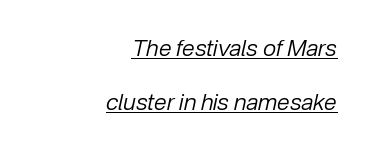
The image shows 23 px text type, italic (leaning right); set right-aligned, loose line spacing (2.36x), normal letter spacing, underlined.
